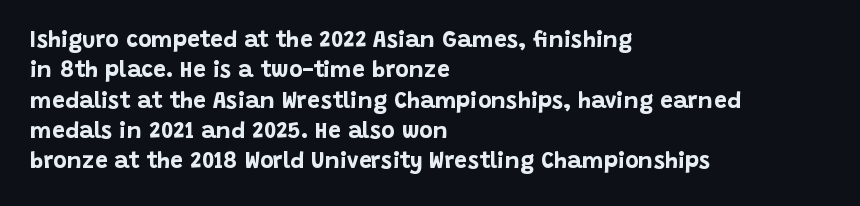
The image shows 23 px bold type, upright; set left-aligned, normal line spacing (1.32x), normal letter spacing, not underlined.
